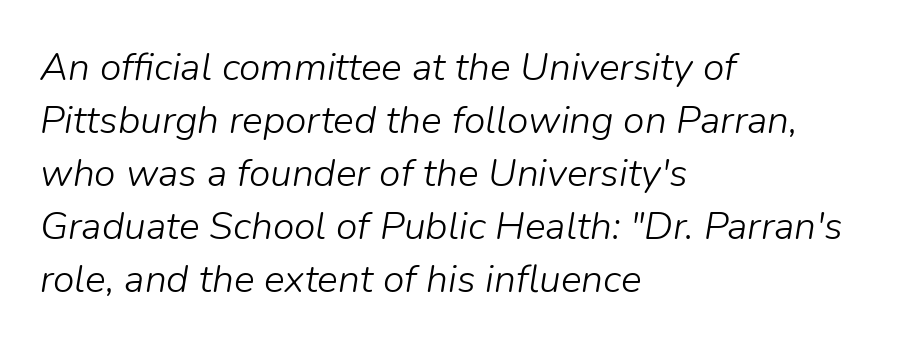
The image shows 39 px light type, italic (leaning right); set left-aligned, normal line spacing (1.36x), normal letter spacing, not underlined; low stroke contrast and a medium x-height.
